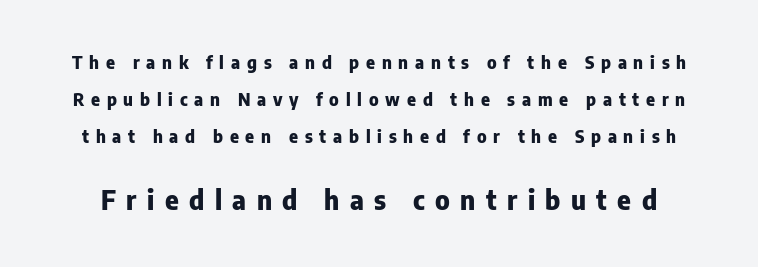
{"italic": "no", "bold": "yes", "underline": "no", "line_spacing": "loose", "line_spacing_ratio": 2.18, "letter_spacing": "wide", "letter_spacing_em": 0.4, "larger_block": "second", "size_ratio": 1.53, "glyph_px": 26}
